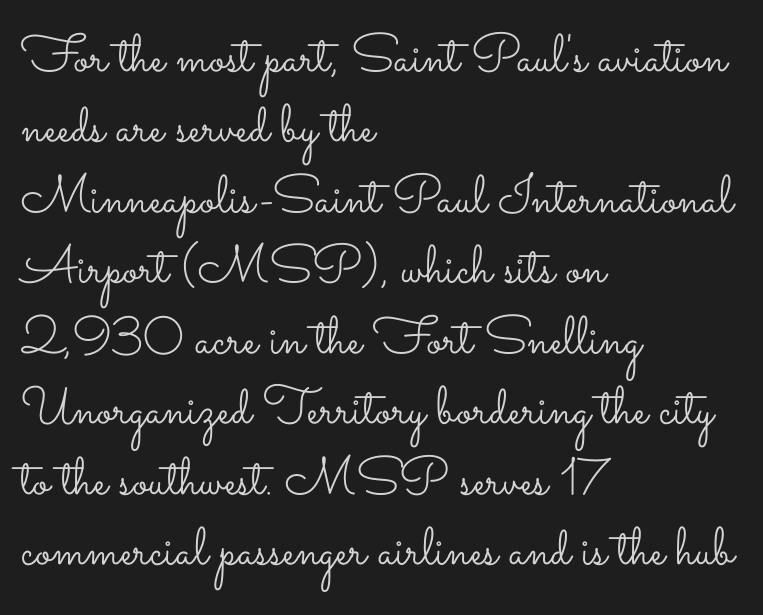
The passage shown is not bold in any degree. Visually the block forms a straight wall on the left and a jagged coastline on the right. Is the letter spacing exaggerated? No — it looks like the ordinary default. Character widths vary here, with narrow letters taking less room than wide ones. Underline: absent.
